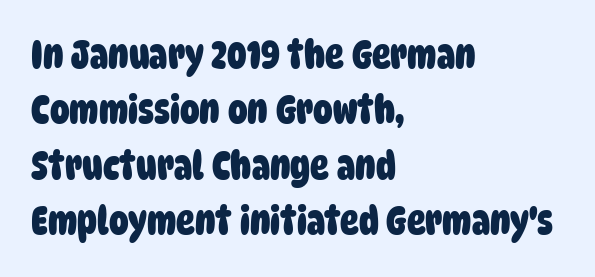
No word sits above an underline. Leftover space on each line is placed entirely after the last word. Short note: letters normally spaced. Serifs: no, the terminals of the letterforms are clean.
